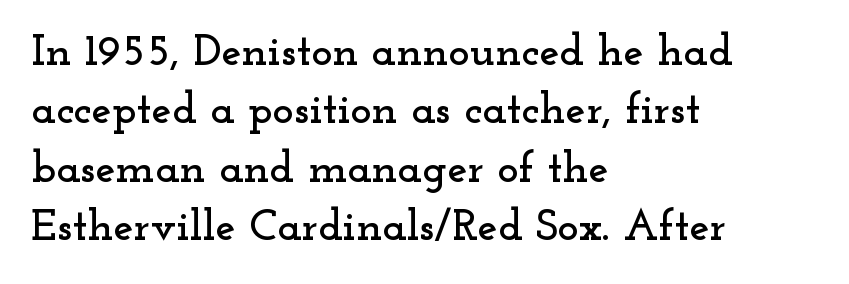
The image shows 45 px wide serif type, upright; set left-aligned, normal line spacing (1.3x), normal letter spacing, not underlined; low stroke contrast and a small x-height.
